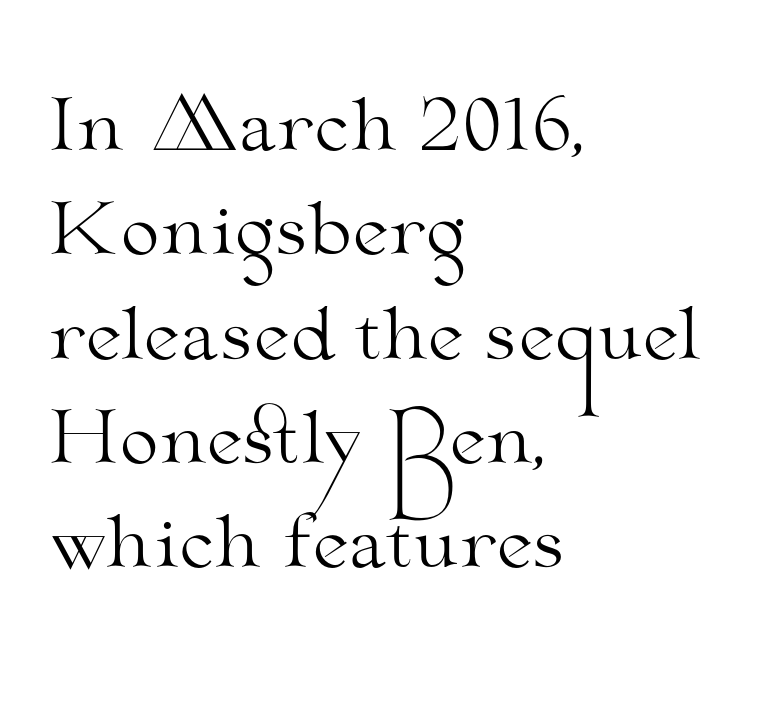
Q: Is the text bold? A: No.
Q: Is the text italic (slanted)? A: No, it is upright.
Q: Is the typeface a serif or a sans-serif typeface? A: Serif.
Q: Is the text underlined? A: No.
Q: How is the paragraph aligned? A: Left-aligned.
Q: Is the spacing between letters normal or unusually wide? A: Normal.
Q: Is the spacing between lines tight, normal or loose? A: Normal.
Q: Width (condensed, normal, or wide)? A: Wide.
Q: Stroke contrast? A: Medium.
Q: x-height? A: Small.
Q: Monospaced? A: No.
